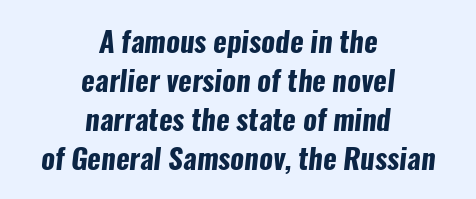
Q: Is the text bold? A: Yes.
Q: Is the typeface a serif or a sans-serif typeface? A: Sans-serif.
Q: Is the text underlined? A: No.
Q: How is the paragraph aligned? A: Centered.
Q: Is the spacing between letters normal or unusually wide? A: Normal.
Q: Is the spacing between lines tight, normal or loose? A: Normal.
Q: Width (condensed, normal, or wide)? A: Condensed.
Q: Stroke contrast? A: Low.
Q: x-height? A: Medium.
Q: Monospaced? A: No.
